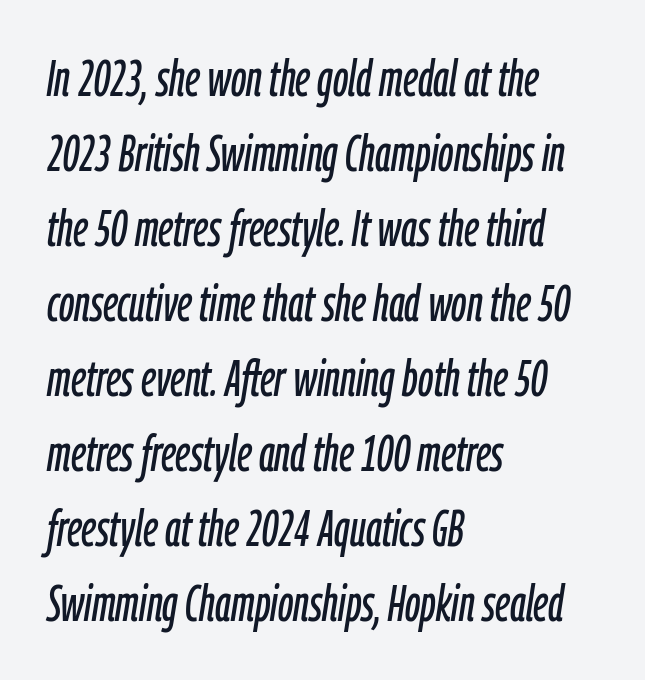
Q: Is the text italic (slanted)? A: Yes, it leans right by about 9 degrees.
Q: Is the text underlined? A: No.
Q: How is the paragraph aligned? A: Left-aligned.
Q: Is the spacing between letters normal or unusually wide? A: Normal.
Q: Is the spacing between lines tight, normal or loose? A: Normal.
Q: Width (condensed, normal, or wide)? A: Condensed.
Q: Stroke contrast? A: Low.
Q: x-height? A: Medium.
Q: Monospaced? A: No.
